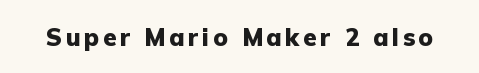
The image shows 24 px bold type, upright; set not underlined.
